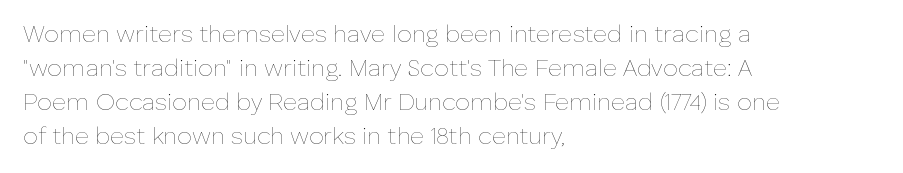
The image shows 24 px text type, upright; set left-aligned, normal line spacing (1.41x), normal letter spacing, not underlined.
